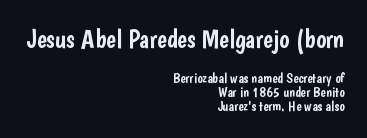
The face used here appears at its bigger size in the upper chunk. Every stem runs plumb, perpendicular to the baseline. Tracking here is standard; glyphs follow each other at the usual distance. The compositor pushed each line to the right boundary. The lines are packed closely together with very little leading.
